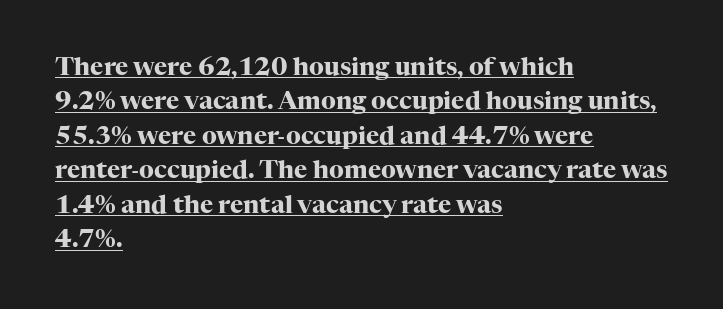
The face used here is rendered with its standard letterfit. Teacher's note: observe the even left margin — that is flush-left alignment. The passage shown is underscored from start to finish. This is heavy type, rendered in bold.
